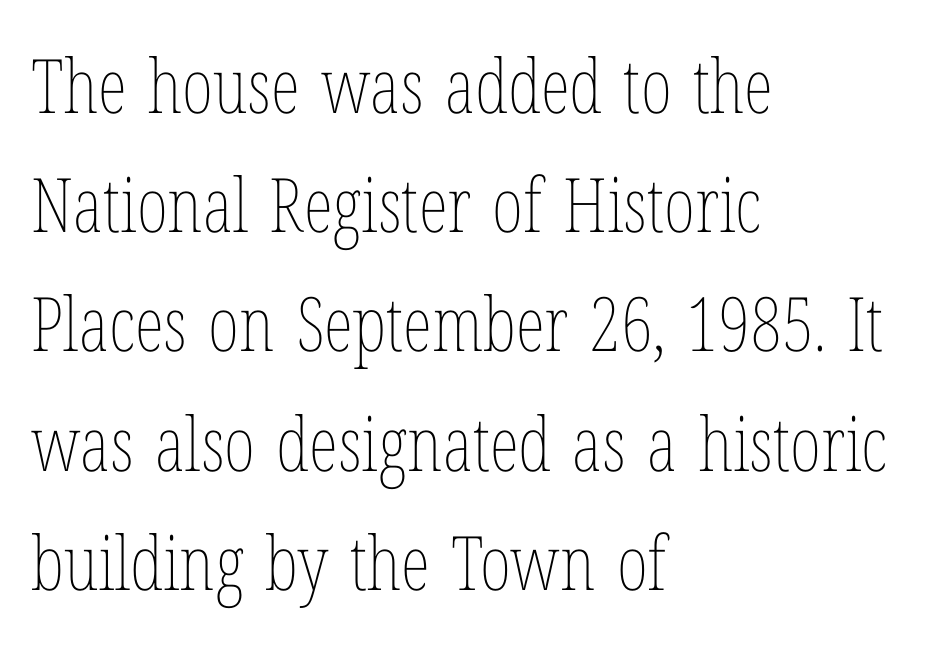
Students, note that the glyphs here touch the page at normal intervals. Is the type heavy? It reads as light-to-regular instead. The passage shown is typed in a proportional face where columns would drift. Students, observe: this is what conventionally led text looks like.
